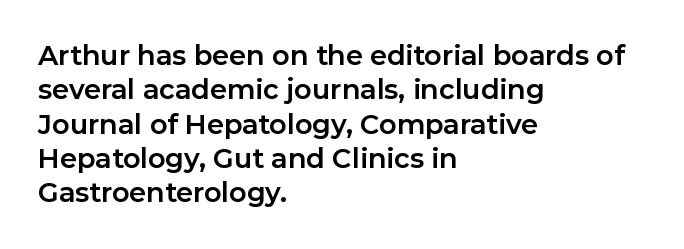
Q: Is the text bold? A: Yes.
Q: Is the text italic (slanted)? A: No, it is upright.
Q: Is the text underlined? A: No.
Q: How is the paragraph aligned? A: Left-aligned.
Q: Is the spacing between letters normal or unusually wide? A: Normal.
Q: Is the spacing between lines tight, normal or loose? A: Normal.
